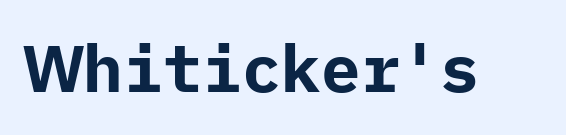
{"serif": "no", "italic": "no", "bold": "yes", "weight": "bold", "width": "normal", "stroke_contrast": "low", "x_height": "medium", "underline": "no", "letter_spacing": "normal", "letter_spacing_em": 0.0, "glyph_px": 66}
